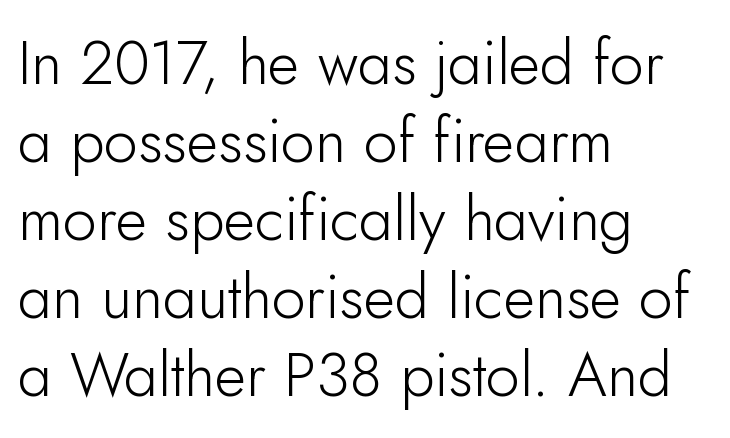
Q: Is the text bold? A: No.
Q: Is the text italic (slanted)? A: No, it is upright.
Q: Is the typeface a serif or a sans-serif typeface? A: Sans-serif.
Q: Is the text underlined? A: No.
Q: How is the paragraph aligned? A: Left-aligned.
Q: Is the spacing between letters normal or unusually wide? A: Normal.
Q: Is the spacing between lines tight, normal or loose? A: Normal.
Q: Width (condensed, normal, or wide)? A: Normal.
Q: Stroke contrast? A: Low.
Q: x-height? A: Small.
Q: Monospaced? A: No.
